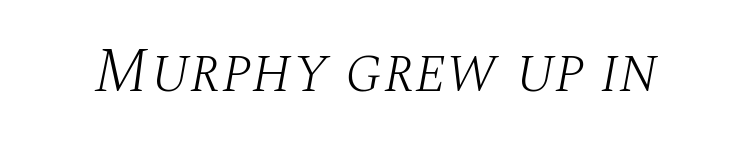
Think of a printed novel: that variable character pitch is what you see here. The string is rendered with underlining switched off. An italicized treatment has been applied to the whole sample. Letterform terminals end in serifs throughout the passage.
